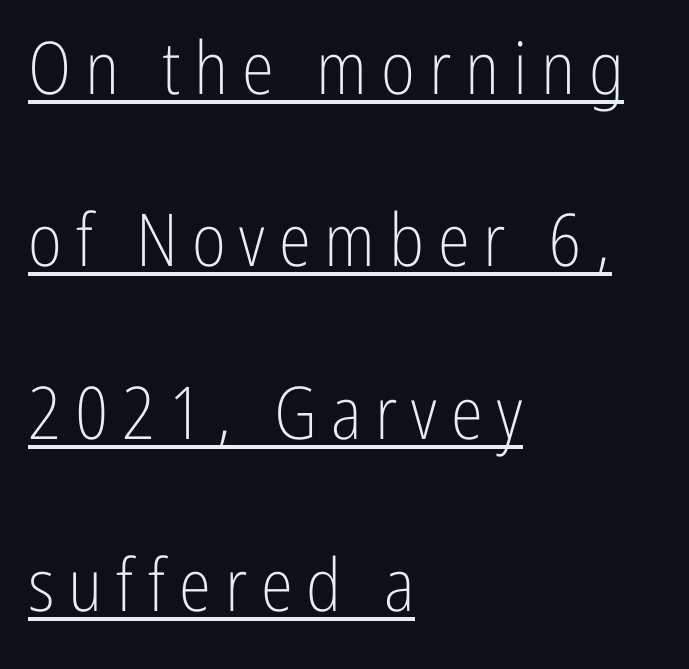
This sample uses an upright cut, with every glyph sitting square on the baseline. Nothing sits at the stroke ends, so this counts as sans-serif. Spacing verdict: proportional, widths tailored to each character. Stems here are at most as thick as an everyday book face.
